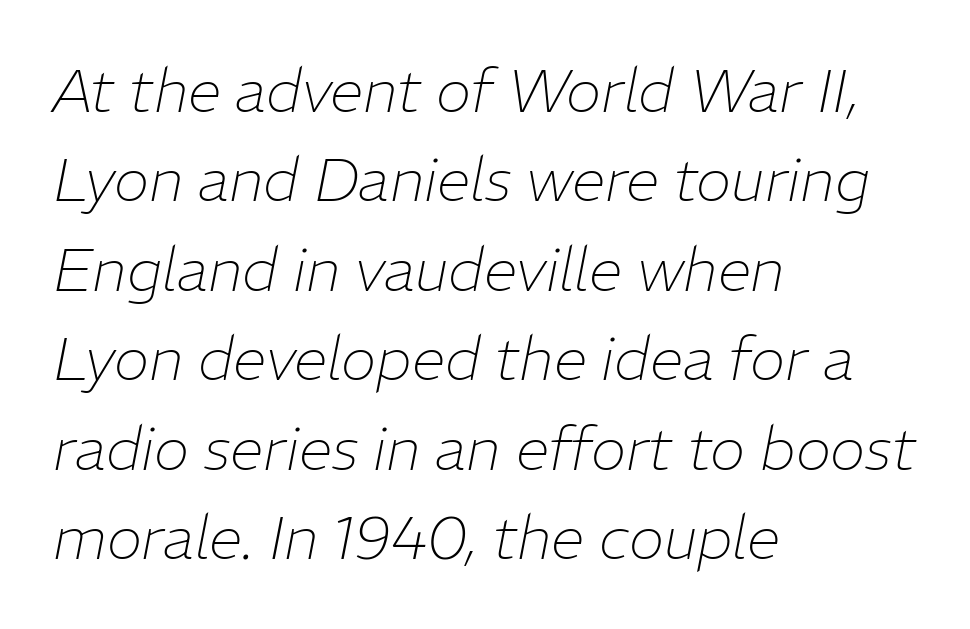
Q: Is the text bold? A: No.
Q: Is the text italic (slanted)? A: Yes, it leans right by about 11 degrees.
Q: Is the text underlined? A: No.
Q: How is the paragraph aligned? A: Left-aligned.
Q: Is the spacing between letters normal or unusually wide? A: Normal.
Q: Is the spacing between lines tight, normal or loose? A: Normal.
Q: Width (condensed, normal, or wide)? A: Normal.
Q: Stroke contrast? A: Low.
Q: x-height? A: Medium.
Q: Monospaced? A: No.
